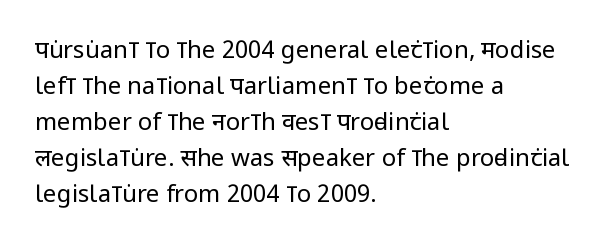
{"italic": "no", "bold": "no", "underline": "no", "align": "left", "line_spacing": "normal", "line_spacing_ratio": 1.5, "letter_spacing": "normal", "letter_spacing_em": 0.0, "glyph_px": 24}
